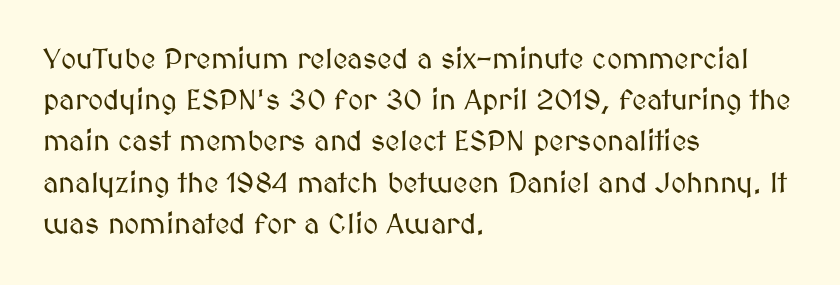
Q: Is the text italic (slanted)? A: No, it is upright.
Q: Is the text underlined? A: No.
Q: How is the paragraph aligned? A: Left-aligned.
Q: Is the spacing between letters normal or unusually wide? A: Normal.
Q: Is the spacing between lines tight, normal or loose? A: Normal.
Q: Width (condensed, normal, or wide)? A: Normal.
Q: Stroke contrast? A: Medium.
Q: x-height? A: Medium.
Q: Monospaced? A: No.
